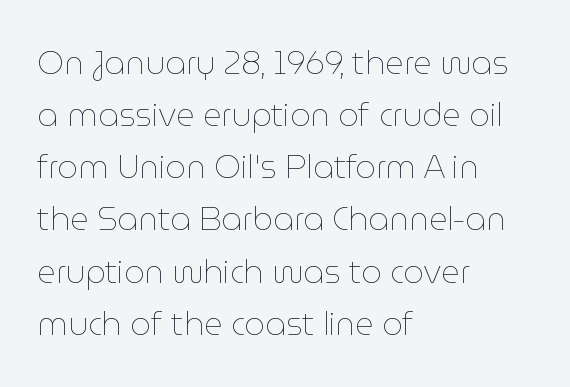
Stroke thickness stays within the range of a standard reading face or lighter. Note the varied advance widths — an 'i' is clearly narrower than an 'm'. Nobody touched the tracking dial on this one. The passage shown stacks its lines at a standard gap. Does the copy run flush right? No — it runs flush left.
